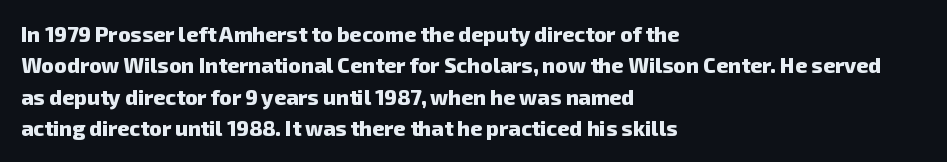
{"bold": "yes", "underline": "no", "align": "left", "line_spacing": "normal", "line_spacing_ratio": 1.49, "letter_spacing": "normal", "letter_spacing_em": 0.0, "glyph_px": 21}
